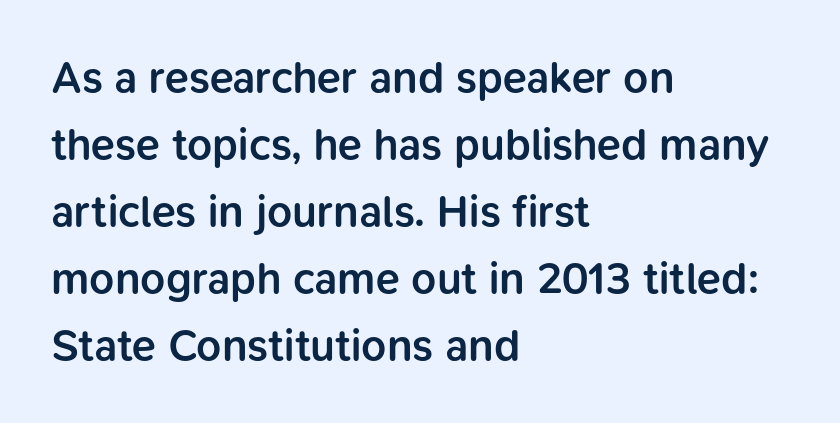
{"serif": "no", "italic": "no", "bold": "semi", "weight": "semibold", "width": "normal", "stroke_contrast": "low", "x_height": "medium", "monospaced": "no", "underline": "no", "align": "left", "line_spacing": "normal", "line_spacing_ratio": 1.52, "letter_spacing": "normal", "letter_spacing_em": 0.0, "glyph_px": 44}
